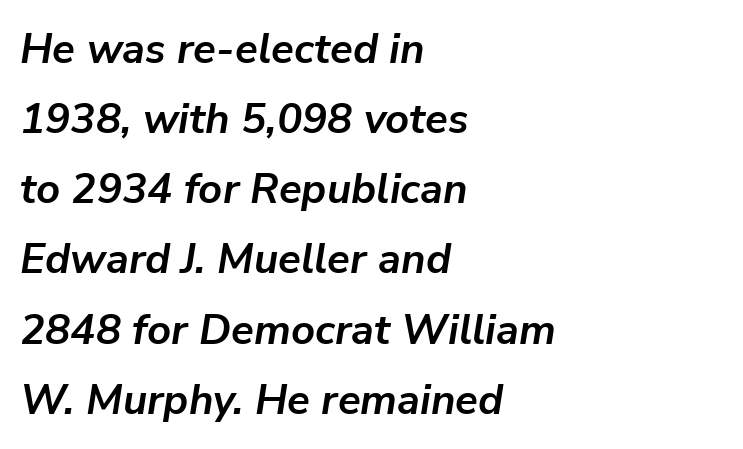
The face used here is proportionally spaced, like ordinary book or web type. A student would call this left alignment; a typographer would say flush left, rag right. The horizontal fit of the characters is conventional and even. The sample has been set heavy, in full bold.
